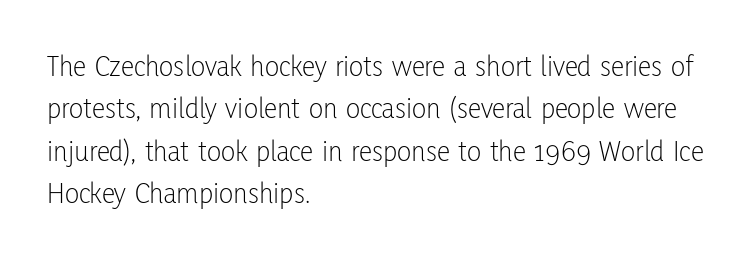
Decoration check: the copy has no underline. It's the straight-up-and-down kind of type. The font sits on the lighter half of the weight spectrum, regular included. A normal amount of white space separates one row of letters from the next. The text block is weighted toward the left margin, trailing off unevenly rightward.
